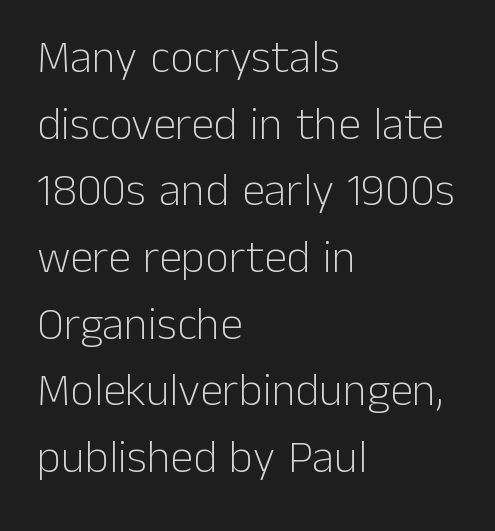
What's the leading like? Ordinary, nothing unusual. Quick note: underline off. A quiet, ordinary-to-light weight characterises the typeface. Reading down the block, your eye returns to a fixed left position each line.
